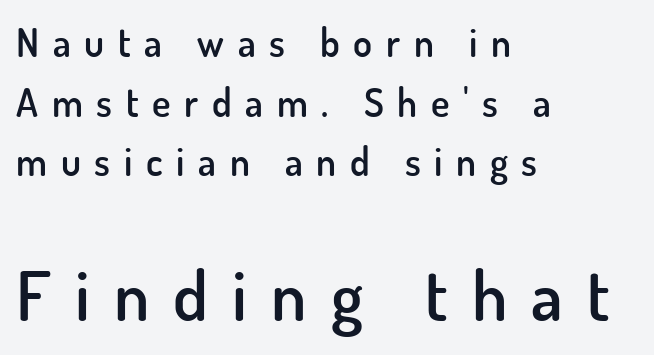
The image shows 69 px semibold sans-serif type, upright; set left-aligned, normal line spacing (1.53x), unusually wide letter spacing (+0.35 em), not underlined; the second (bottom) block is 1.77x larger; low stroke contrast and a small x-height.
